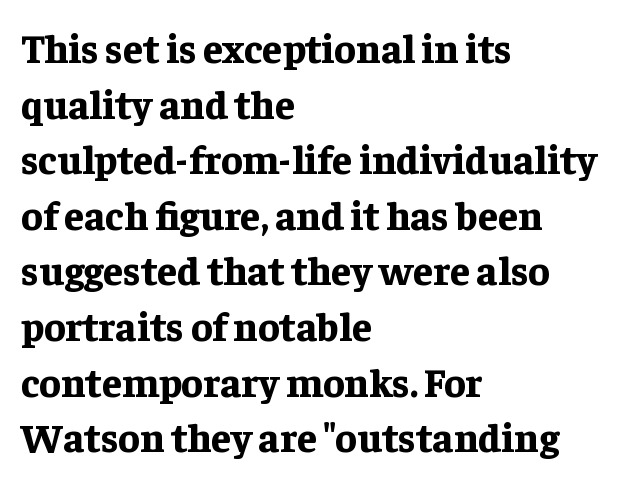
Interline gaps are of average width in this sample. Serif or sans? Serif — the stroke terminals have little feet. A bare baseline throughout the passage. In terms of posture, this sample is upright. All the whitespace from short lines collects on the right. Spacing verdict: proportional, widths tailored to each character.
